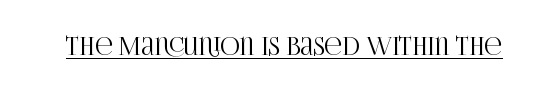
The image shows 24 px text type, upright; set normal letter spacing, underlined.
